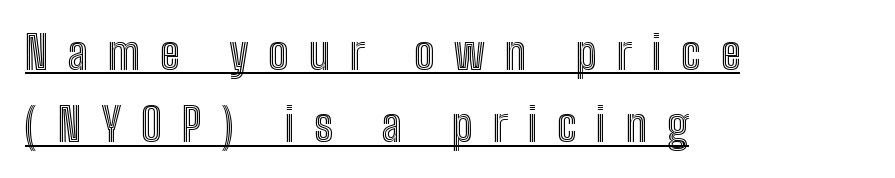
{"italic": "no", "width": "condensed", "x_height": "medium", "monospaced": "no", "underline": "yes", "align": "left", "line_spacing": "normal", "line_spacing_ratio": 1.61, "letter_spacing": "wide", "letter_spacing_em": 0.44, "glyph_px": 45}
